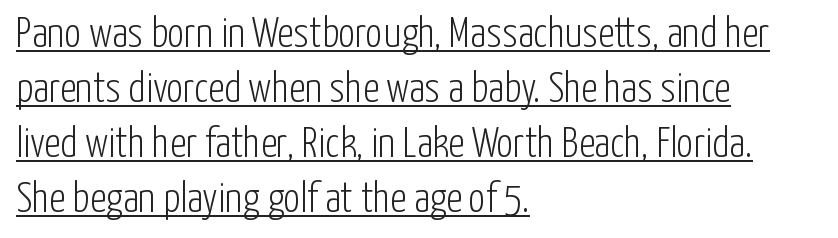
Every character sits straight up, as roman type does. A quiet, ordinary-to-light weight characterises the typeface. Observe the absence of serifs on each vertical stroke in this sample. Horizontal bands of white between lines are of average thickness. The passage shown is typed in a proportional face where columns would drift.
